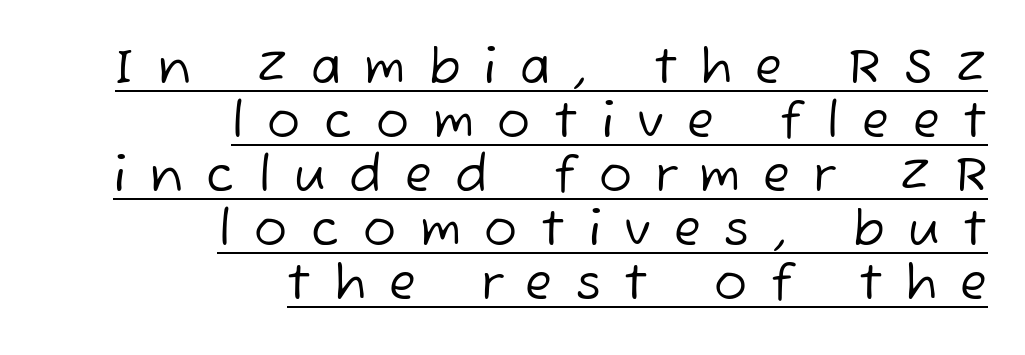
{"serif": "no", "bold": "no", "weight": "regular", "width": "normal", "stroke_contrast": "low", "x_height": "medium", "monospaced": "no", "underline": "yes", "align": "right", "line_spacing": "tight", "line_spacing_ratio": 1.1, "letter_spacing": "wide", "letter_spacing_em": 0.48, "glyph_px": 49}
